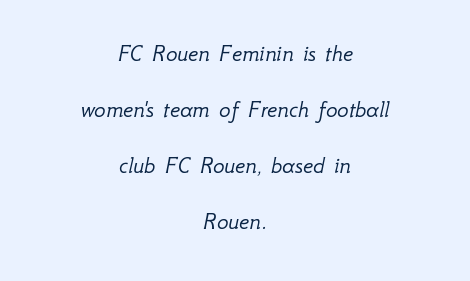
The image shows 24 px text type, italic (leaning right); set centered, loose line spacing (2.34x), normal letter spacing, not underlined.
